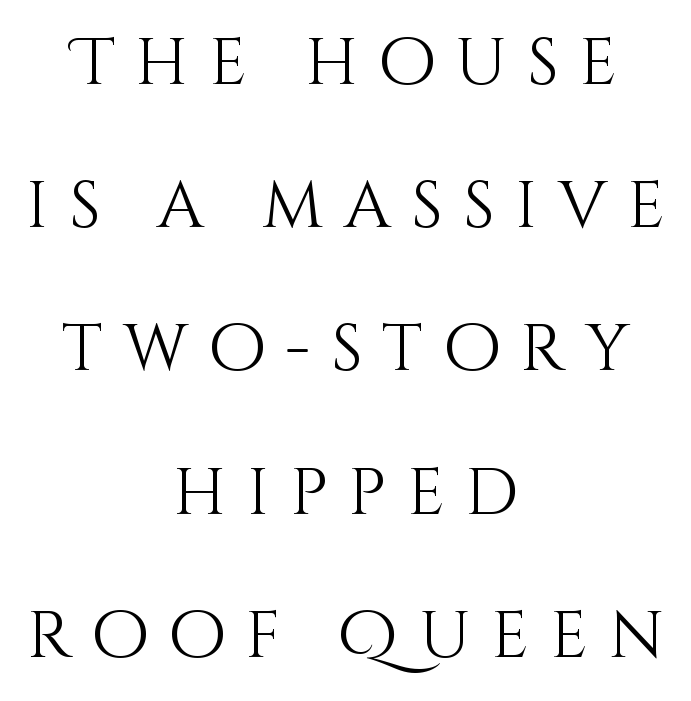
{"italic": "no", "bold": "no", "weight": "light", "width": "normal", "stroke_contrast": "medium", "x_height": "large", "monospaced": "no", "underline": "no", "align": "center", "line_spacing": "loose", "line_spacing_ratio": 2.17, "letter_spacing": "wide", "letter_spacing_em": 0.31, "glyph_px": 66}
